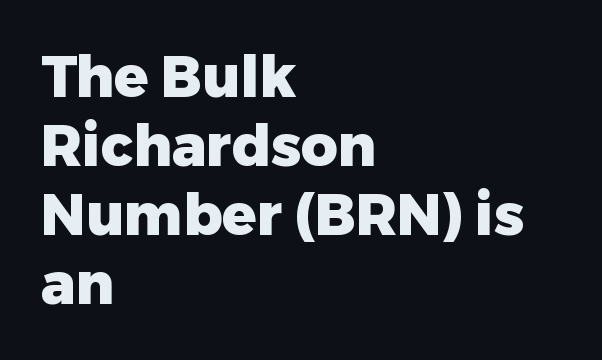
Note the varied advance widths — an 'i' is clearly narrower than an 'm'. In terms of letterspacing, this is plain default setting. Rule under the text: the space is simply empty. Heft: maximum for text — a bold. It's the straight-up-and-down kind of type. The typeface chosen for these lines omits serifs.
